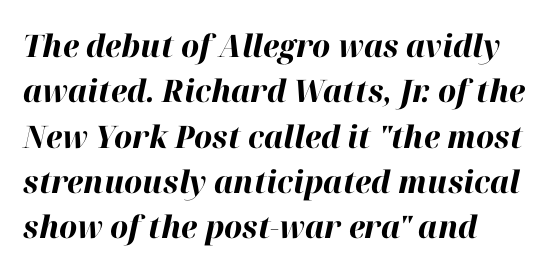
Q: Is the text bold? A: Yes.
Q: Is the text italic (slanted)? A: Yes, it leans right by about 12 degrees.
Q: Is the text underlined? A: No.
Q: How is the paragraph aligned? A: Left-aligned.
Q: Is the spacing between letters normal or unusually wide? A: Normal.
Q: Is the spacing between lines tight, normal or loose? A: Normal.
Q: Width (condensed, normal, or wide)? A: Normal.
Q: Stroke contrast? A: High.
Q: x-height? A: Medium.
Q: Monospaced? A: No.
